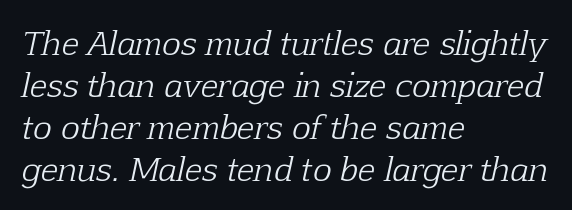
Between one letter and the next there's only the usual sliver of space. Does the leading feel generous? No, just average. To sum up the face: it has serifs. The strip under each line holds only bare page. Varying glyph widths throughout — classic text-font behaviour. A quiet, ordinary-to-light weight characterises the typeface.
